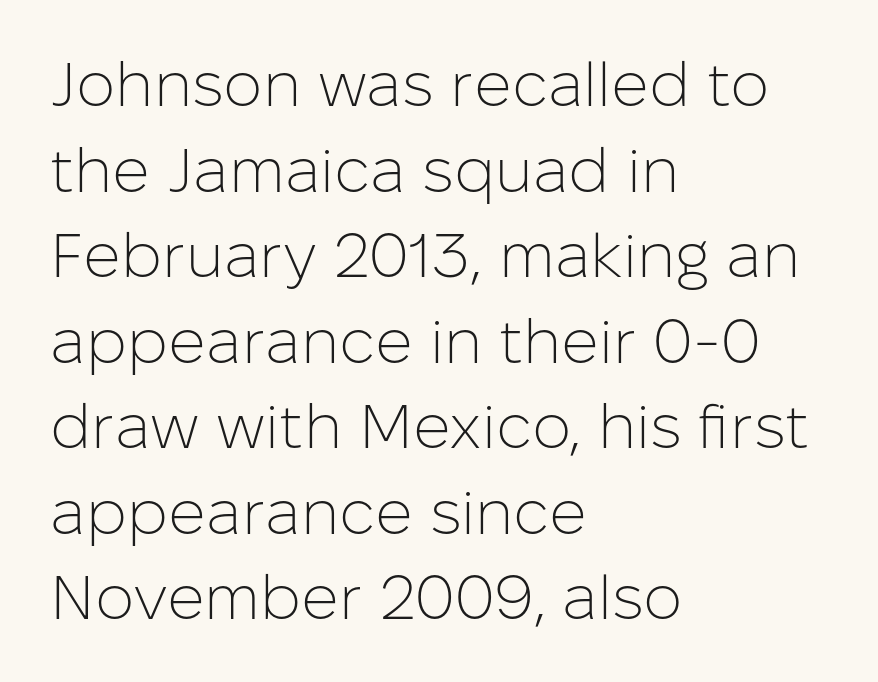
{"serif": "no", "italic": "no", "bold": "no", "weight": "light", "width": "normal", "stroke_contrast": "low", "x_height": "medium", "monospaced": "no", "underline": "no", "align": "left", "line_spacing": "normal", "line_spacing_ratio": 1.38, "letter_spacing": "normal", "letter_spacing_em": 0.0, "glyph_px": 62}
